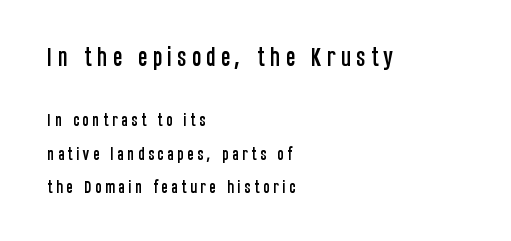
Q: Is the text italic (slanted)? A: No, it is upright.
Q: Is the text underlined? A: No.
Q: How is the paragraph aligned? A: Left-aligned.
Q: Is the spacing between letters normal or unusually wide? A: Unusually wide.
Q: Is the spacing between lines tight, normal or loose? A: Loose.
Q: Which block of text is set in a larger size, the first (top) or the second (bottom)? A: The first (top) one.
